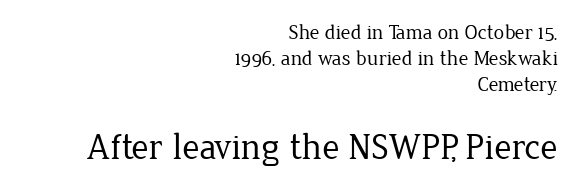
{"serif": "yes", "italic": "no", "bold": "no", "weight": "regular", "width": "normal", "stroke_contrast": "low", "x_height": "medium", "monospaced": "no", "underline": "no", "align": "right", "line_spacing_ratio": 1.24, "letter_spacing": "normal", "letter_spacing_em": 0.0, "larger_block": "second", "size_ratio": 1.76, "glyph_px": 37}
